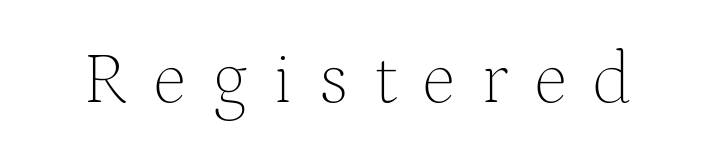
Q: Is the text bold? A: No.
Q: Is the text italic (slanted)? A: No, it is upright.
Q: Is the typeface a serif or a sans-serif typeface? A: Serif.
Q: Is the text underlined? A: No.
Q: Is the spacing between letters normal or unusually wide? A: Unusually wide.
Q: Width (condensed, normal, or wide)? A: Normal.
Q: Stroke contrast? A: Medium.
Q: x-height? A: Medium.
Q: Monospaced? A: No.
